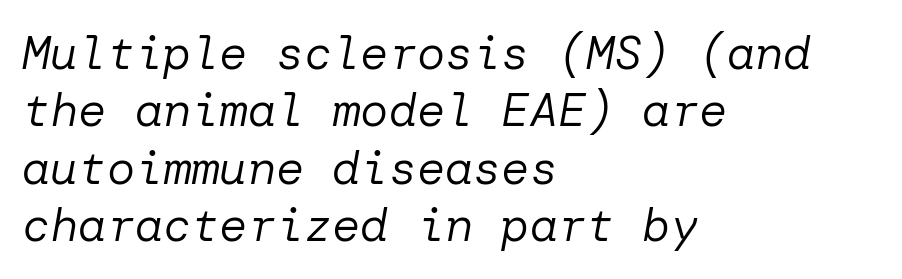
{"italic": "yes", "lean": "right", "slant_degrees": 10, "bold": "no", "weight": "regular", "width": "normal", "stroke_contrast": "low", "x_height": "medium", "underline": "no", "align": "left", "line_spacing_ratio": 1.22, "letter_spacing": "normal", "letter_spacing_em": 0.0, "glyph_px": 47}
